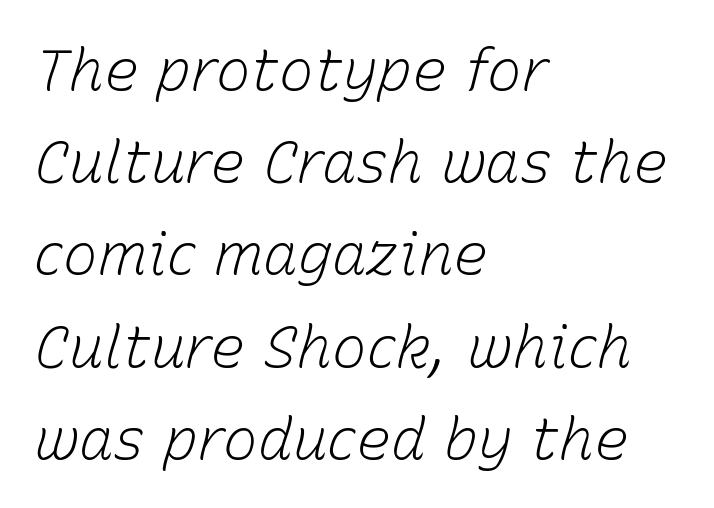
Heft: none added — not bold. Line beginnings align vertically; line endings do not. The designer left line spacing at the default. How are the letters spaced? Ordinarily, with no added tracking. Designer's note — italics engaged. Here the designer chose a conventional face with non-uniform glyph widths.
